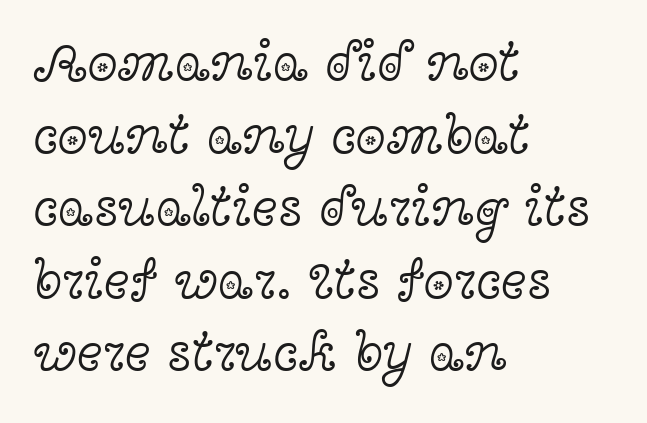
{"serif": "yes", "bold": "no", "weight": "light", "width": "wide", "x_height": "medium", "monospaced": "no", "underline": "no", "align": "left", "line_spacing": "normal", "line_spacing_ratio": 1.32, "letter_spacing": "normal", "letter_spacing_em": 0.0, "glyph_px": 55}
